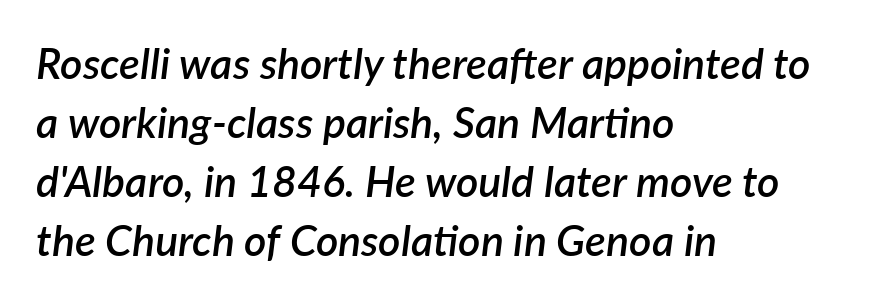
The typesetter chose a ragged-right arrangement here. Looks like regular typesetting: each glyph gets only the width it needs. Nothing unusual about the tracking: characters are spaced as the font intends. Does the weight exceed regular? Yes, but only to semibold. In terms of leading, this rendering sits right in the middle.
